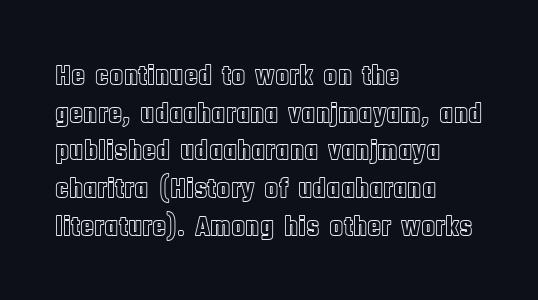
The image shows 29 px condensed type, upright; set left-aligned, normal line spacing (1.3x), normal letter spacing, not underlined; a large x-height.
